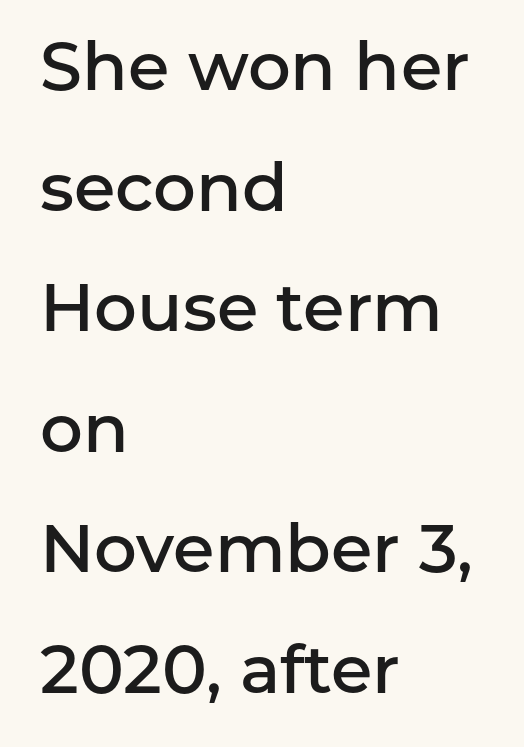
Q: Is the text bold? A: Semi-bold.
Q: Is the text italic (slanted)? A: No, it is upright.
Q: Is the typeface a serif or a sans-serif typeface? A: Sans-serif.
Q: Is the text underlined? A: No.
Q: How is the paragraph aligned? A: Left-aligned.
Q: Is the spacing between letters normal or unusually wide? A: Normal.
Q: Width (condensed, normal, or wide)? A: Normal.
Q: Stroke contrast? A: Low.
Q: x-height? A: Medium.
Q: Monospaced? A: No.
